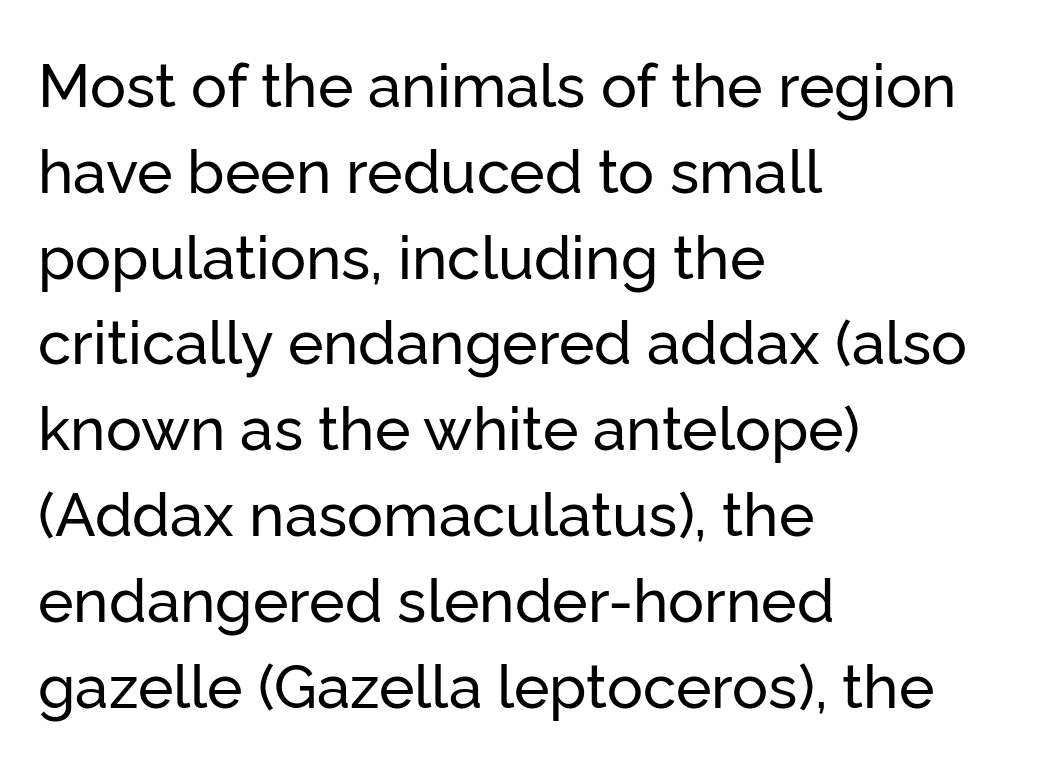
Q: Is the text italic (slanted)? A: No, it is upright.
Q: Is the typeface a serif or a sans-serif typeface? A: Sans-serif.
Q: Is the text underlined? A: No.
Q: How is the paragraph aligned? A: Left-aligned.
Q: Is the spacing between letters normal or unusually wide? A: Normal.
Q: Is the spacing between lines tight, normal or loose? A: Normal.
Q: Width (condensed, normal, or wide)? A: Normal.
Q: Stroke contrast? A: Low.
Q: x-height? A: Medium.
Q: Monospaced? A: No.
